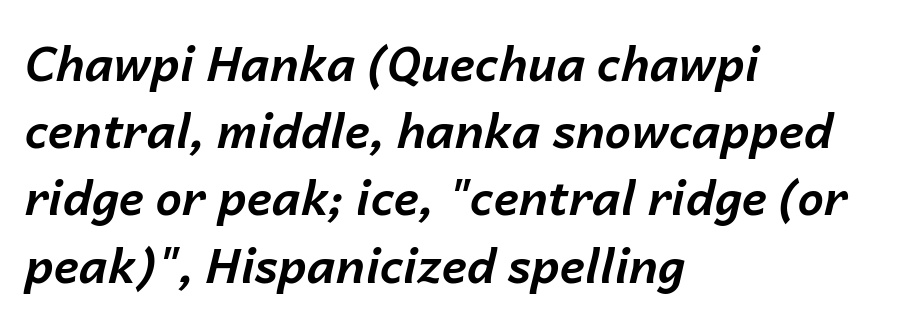
Letters rest on an invisible, unmarked baseline. If you drew a ruler down the left edge, every line would touch it. Here the glyphs are tracked normally, forming tight word shapes. Looking at the ascenders, they clearly lean. One glance says typical: line gaps are just what's usual. Caption: bold face, heavy strokes.
